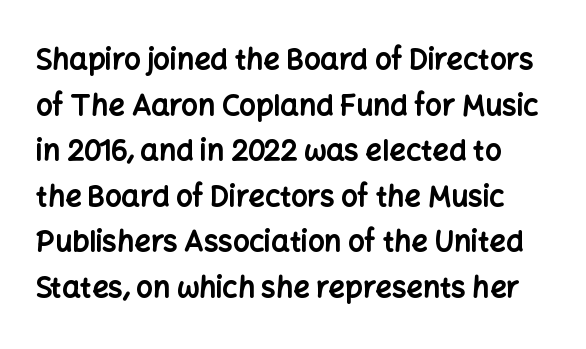
Q: Is the text bold? A: Yes.
Q: Is the text italic (slanted)? A: No, it is upright.
Q: Is the typeface a serif or a sans-serif typeface? A: Sans-serif.
Q: Is the text underlined? A: No.
Q: Is the spacing between letters normal or unusually wide? A: Normal.
Q: Is the spacing between lines tight, normal or loose? A: Normal.
Q: Width (condensed, normal, or wide)? A: Normal.
Q: Stroke contrast? A: Low.
Q: x-height? A: Medium.
Q: Monospaced? A: No.
